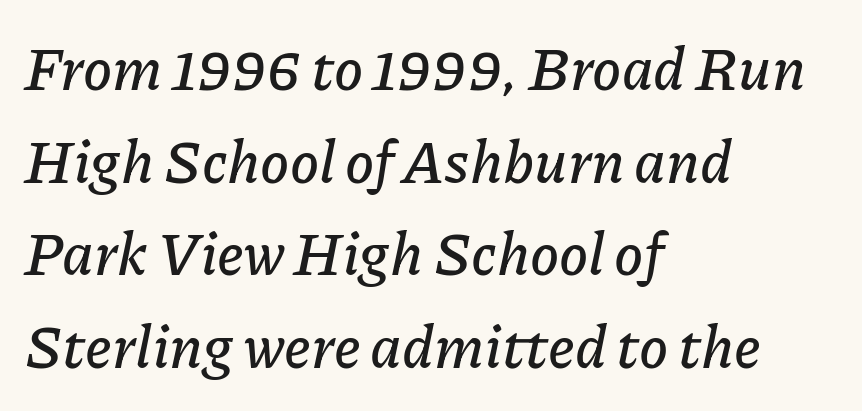
Q: Is the text italic (slanted)? A: Yes, it leans right by about 11 degrees.
Q: Is the text underlined? A: No.
Q: How is the paragraph aligned? A: Left-aligned.
Q: Is the spacing between letters normal or unusually wide? A: Normal.
Q: Is the spacing between lines tight, normal or loose? A: Normal.
Q: Width (condensed, normal, or wide)? A: Normal.
Q: Stroke contrast? A: Low.
Q: x-height? A: Medium.
Q: Monospaced? A: No.
